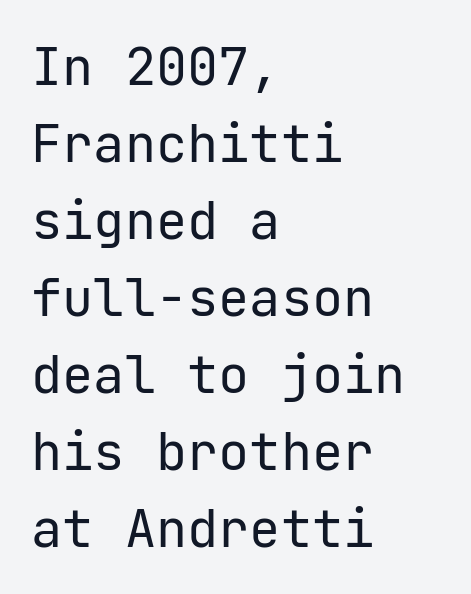
The text block is weighted toward the left margin, trailing off unevenly rightward. It's the straight-up-and-down kind of type. This is sans-serif lettering, the kind often seen on screens and signage. Each stroke keeps to a modest, everyday thickness or less. Notice how descenders clear the ascenders below comfortably — that's standard leading.
